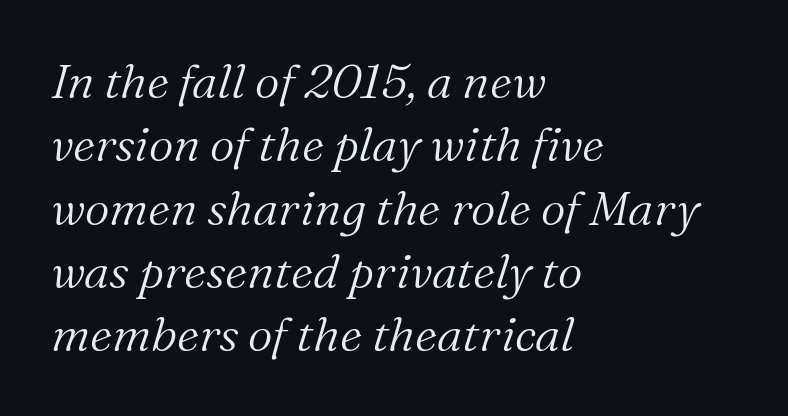
Q: Is the text bold? A: No.
Q: Is the text italic (slanted)? A: Yes, it leans right by about 16 degrees.
Q: Is the typeface a serif or a sans-serif typeface? A: Serif.
Q: Is the text underlined? A: No.
Q: How is the paragraph aligned? A: Left-aligned.
Q: Is the spacing between letters normal or unusually wide? A: Normal.
Q: Is the spacing between lines tight, normal or loose? A: Normal.
Q: Width (condensed, normal, or wide)? A: Normal.
Q: Stroke contrast? A: Medium.
Q: x-height? A: Medium.
Q: Monospaced? A: No.
